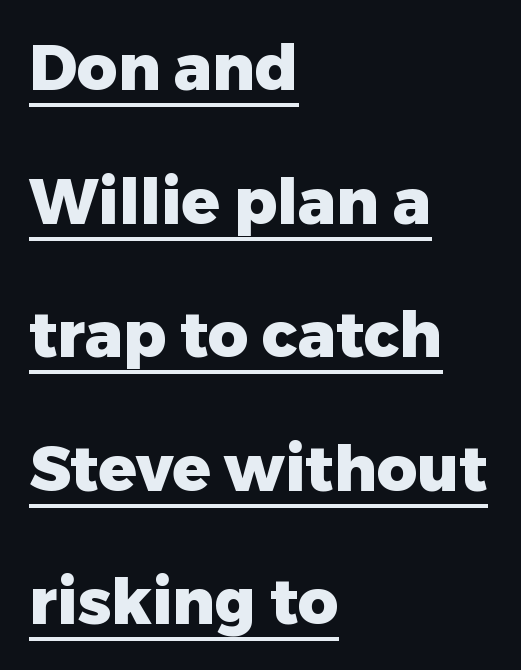
{"serif": "no", "italic": "no", "bold": "yes", "weight": "heavy", "width": "normal", "stroke_contrast": "low", "x_height": "medium", "monospaced": "no", "underline": "yes", "align": "left", "line_spacing": "loose", "line_spacing_ratio": 2.12, "letter_spacing": "normal", "letter_spacing_em": 0.0, "glyph_px": 63}
